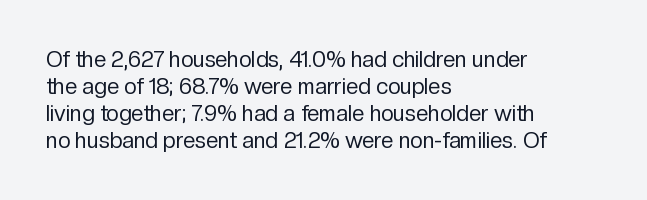
Honestly, the letter spacing is just normal — you wouldn't notice it. A student would call this left alignment; a typographer would say flush left, rag right. The font sits on the lighter half of the weight spectrum, regular included. Just letters on the line, the space beneath them empty.
